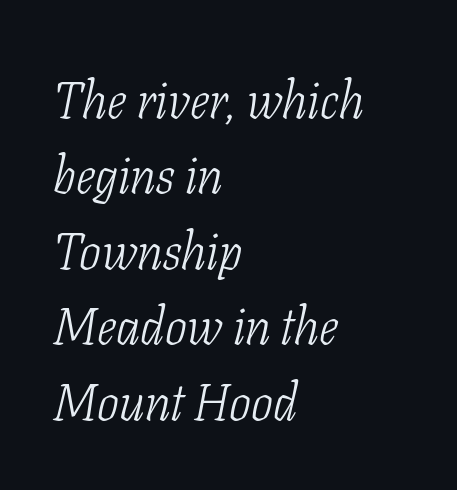
Q: Is the text bold? A: No.
Q: Is the text italic (slanted)? A: Yes, it leans right by about 11 degrees.
Q: Is the typeface a serif or a sans-serif typeface? A: Serif.
Q: Is the text underlined? A: No.
Q: How is the paragraph aligned? A: Left-aligned.
Q: Is the spacing between letters normal or unusually wide? A: Normal.
Q: Is the spacing between lines tight, normal or loose? A: Normal.
Q: Width (condensed, normal, or wide)? A: Condensed.
Q: Stroke contrast? A: Low.
Q: x-height? A: Medium.
Q: Monospaced? A: No.
